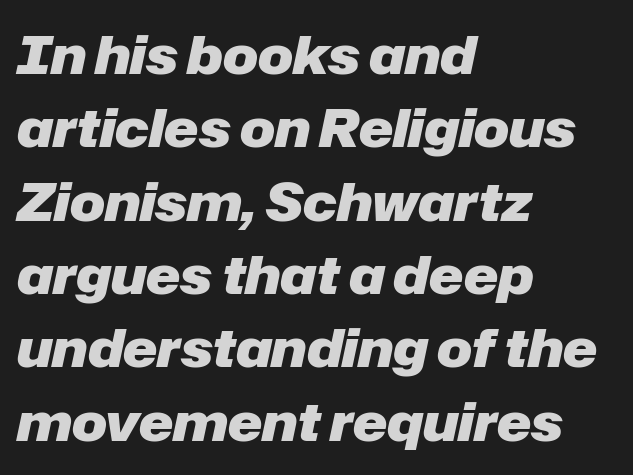
Chunky letters — that's bold for sure. Character widths vary here, with narrow letters taking less room than wide ones. Just letters on the line, the space beneath them empty. This sample is left-justified, so line endings fall wherever the words run out.
